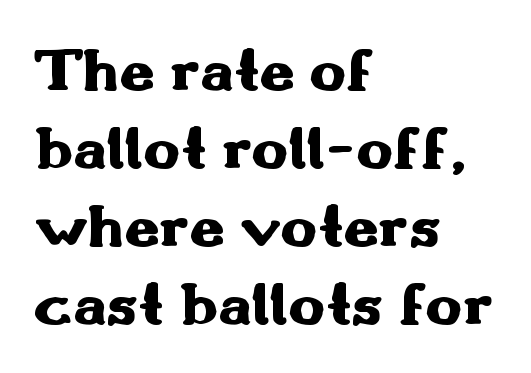
The image shows 62 px heavy, wide sans-serif type, upright; set left-aligned, normal line spacing (1.26x), normal letter spacing, not underlined; medium stroke contrast and a small x-height.
